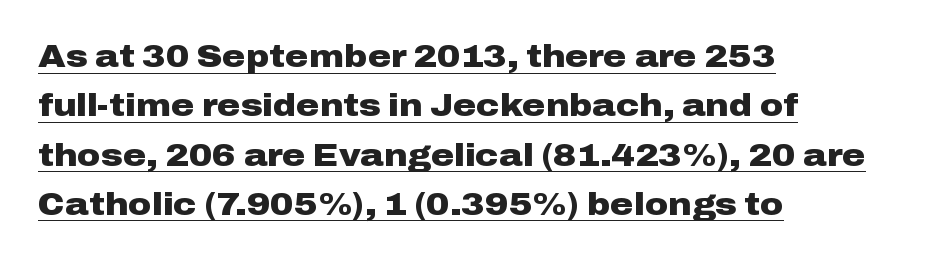
The image shows 32 px heavy, wide sans-serif type, upright; set left-aligned, normal line spacing (1.54x), normal letter spacing, underlined; low stroke contrast and a medium x-height.
